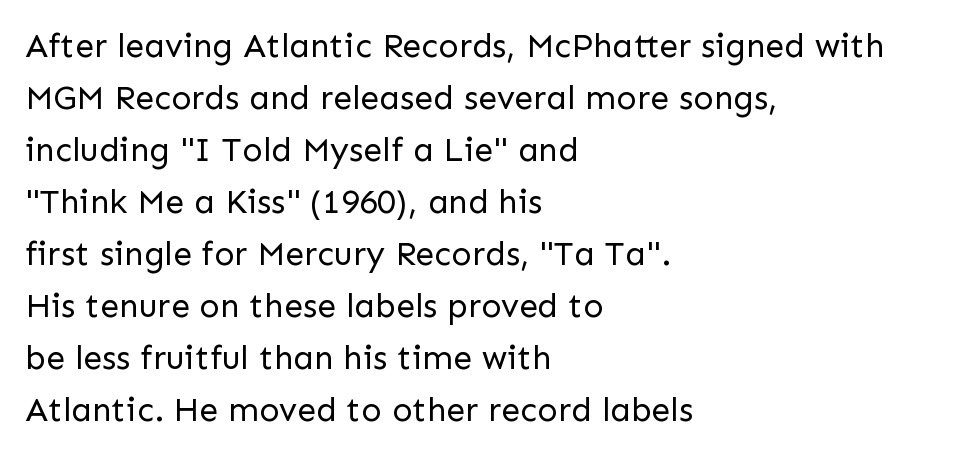
Check where the strokes stop: nothing finishes them off — pure sans. Typeset ragged right — the left edge is the straight one. The weight would be labelled regular, book, light, or lighter still. The passage shown is typed in a proportional face where columns would drift. Posture: upright roman.
